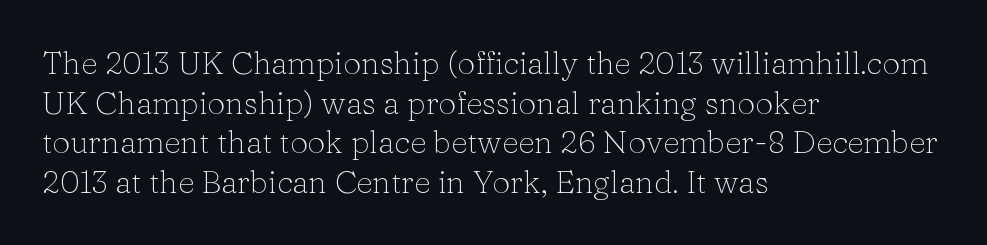
{"serif": "yes", "italic": "no", "bold": "no", "weight": "light", "width": "normal", "stroke_contrast": "low", "x_height": "medium", "monospaced": "no", "underline": "no", "align": "left", "line_spacing_ratio": 1.24, "letter_spacing": "normal", "letter_spacing_em": 0.0, "glyph_px": 32}
